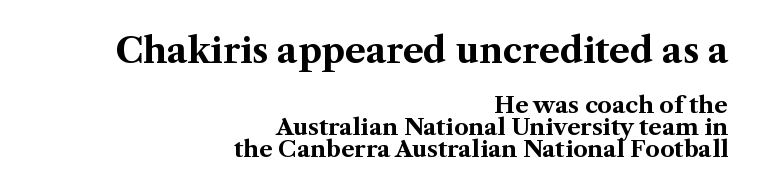
Q: Is the text bold? A: Yes.
Q: Is the text italic (slanted)? A: No, it is upright.
Q: Is the typeface a serif or a sans-serif typeface? A: Serif.
Q: Is the text underlined? A: No.
Q: How is the paragraph aligned? A: Right-aligned.
Q: Is the spacing between letters normal or unusually wide? A: Normal.
Q: Is the spacing between lines tight, normal or loose? A: Tight.
Q: Which block of text is set in a larger size, the first (top) or the second (bottom)? A: The first (top) one.
Q: Width (condensed, normal, or wide)? A: Normal.
Q: Stroke contrast? A: Medium.
Q: x-height? A: Medium.
Q: Monospaced? A: No.
